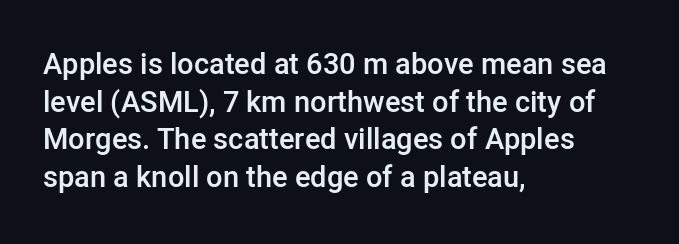
The image shows 29 px semibold sans-serif type, upright; set left-aligned, normal line spacing (1.3x), normal letter spacing, not underlined; low stroke contrast and a medium x-height.
